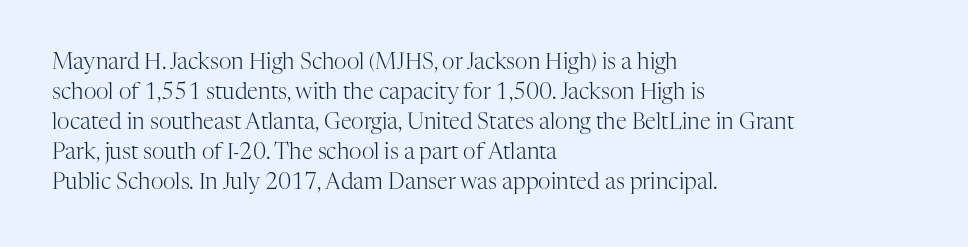
{"italic": "no", "bold": "no", "underline": "no", "align": "left", "line_spacing": "normal", "line_spacing_ratio": 1.36, "letter_spacing": "normal", "letter_spacing_em": 0.0, "glyph_px": 22}
